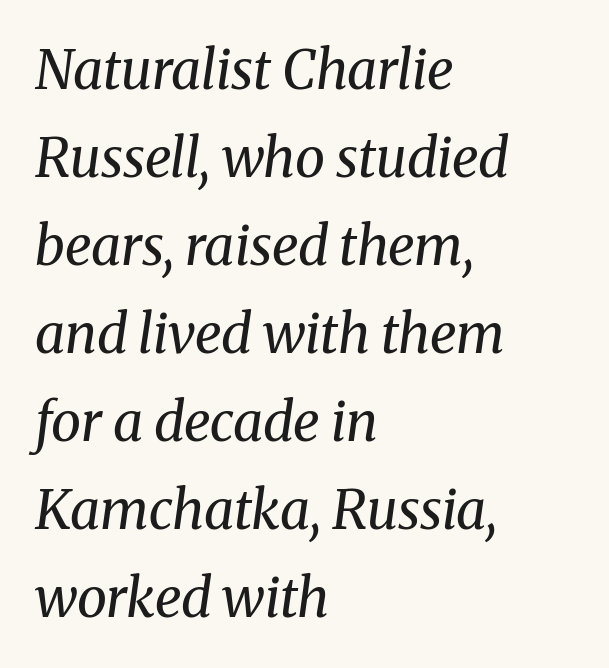
Q: Is the text bold? A: No.
Q: Is the text italic (slanted)? A: Yes, it leans right by about 8 degrees.
Q: Is the typeface a serif or a sans-serif typeface? A: Serif.
Q: Is the text underlined? A: No.
Q: How is the paragraph aligned? A: Left-aligned.
Q: Is the spacing between letters normal or unusually wide? A: Normal.
Q: Is the spacing between lines tight, normal or loose? A: Normal.
Q: Width (condensed, normal, or wide)? A: Normal.
Q: Stroke contrast? A: Medium.
Q: x-height? A: Medium.
Q: Monospaced? A: No.
